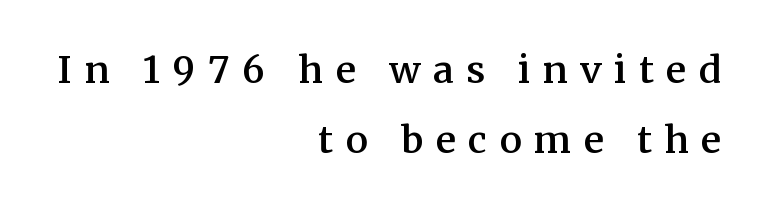
The image shows 37 px semibold serif type, upright; set right-aligned, line spacing 1.89x, unusually wide letter spacing (+0.34 em), not underlined; medium stroke contrast and a medium x-height.
